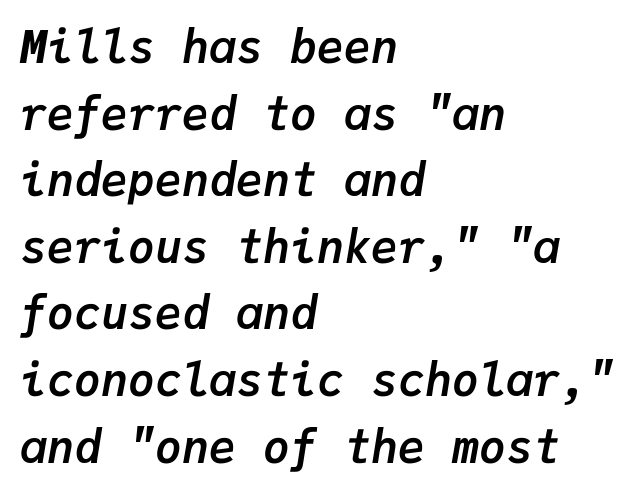
{"italic": "yes", "lean": "right", "slant_degrees": 9, "bold": "yes", "weight": "semibold", "width": "normal", "stroke_contrast": "low", "x_height": "medium", "monospaced": "yes", "underline": "no", "align": "left", "line_spacing": "normal", "line_spacing_ratio": 1.48, "letter_spacing": "normal", "letter_spacing_em": 0.0, "glyph_px": 45}
